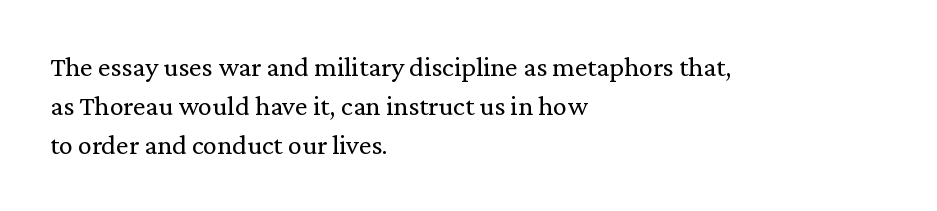
Q: Is the text bold? A: No.
Q: Is the text italic (slanted)? A: No, it is upright.
Q: Is the typeface a serif or a sans-serif typeface? A: Serif.
Q: Is the text underlined? A: No.
Q: How is the paragraph aligned? A: Left-aligned.
Q: Is the spacing between letters normal or unusually wide? A: Normal.
Q: Is the spacing between lines tight, normal or loose? A: Normal.
Q: Width (condensed, normal, or wide)? A: Normal.
Q: Stroke contrast? A: Low.
Q: x-height? A: Medium.
Q: Monospaced? A: No.
